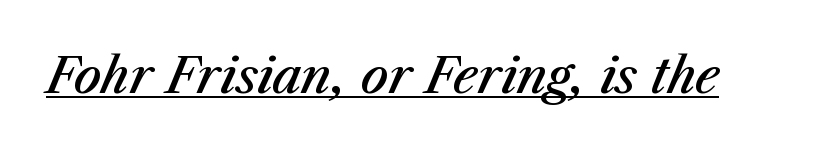
Q: Is the text bold? A: Semi-bold.
Q: Is the text italic (slanted)? A: Yes, it leans right by about 23 degrees.
Q: Is the text underlined? A: Yes.
Q: Is the spacing between letters normal or unusually wide? A: Normal.
Q: Width (condensed, normal, or wide)? A: Normal.
Q: Stroke contrast? A: Medium.
Q: x-height? A: Medium.
Q: Monospaced? A: No.
